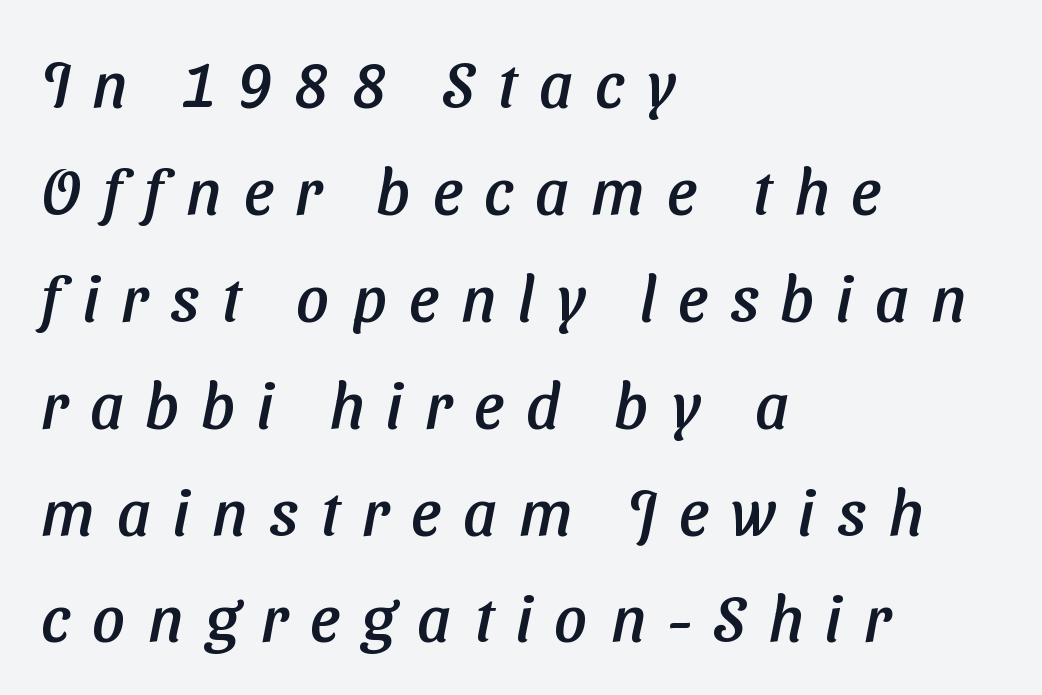
Q: Is the typeface a serif or a sans-serif typeface? A: Sans-serif.
Q: Is the text underlined? A: No.
Q: How is the paragraph aligned? A: Left-aligned.
Q: Is the spacing between letters normal or unusually wide? A: Unusually wide.
Q: Is the spacing between lines tight, normal or loose? A: Normal.
Q: Width (condensed, normal, or wide)? A: Normal.
Q: Stroke contrast? A: Low.
Q: x-height? A: Medium.
Q: Monospaced? A: No.
